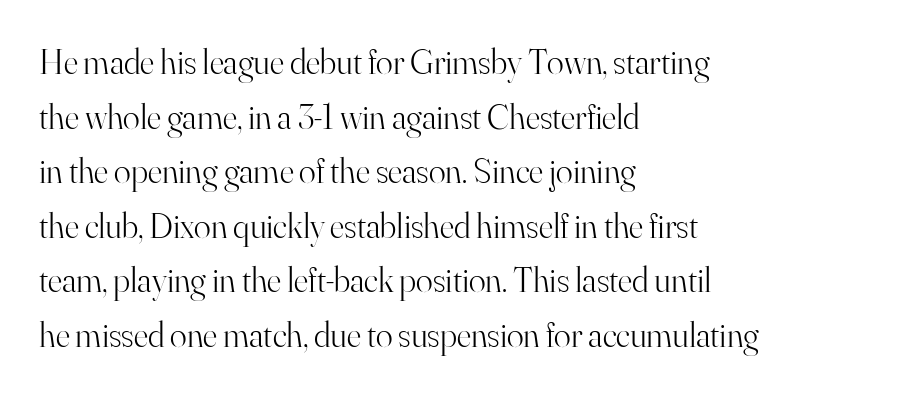
{"serif": "yes", "italic": "no", "bold": "no", "weight": "light", "width": "normal", "stroke_contrast": "high", "x_height": "small", "monospaced": "no", "underline": "no", "align": "left", "line_spacing": "normal", "line_spacing_ratio": 1.56, "letter_spacing": "normal", "letter_spacing_em": 0.0, "glyph_px": 35}
